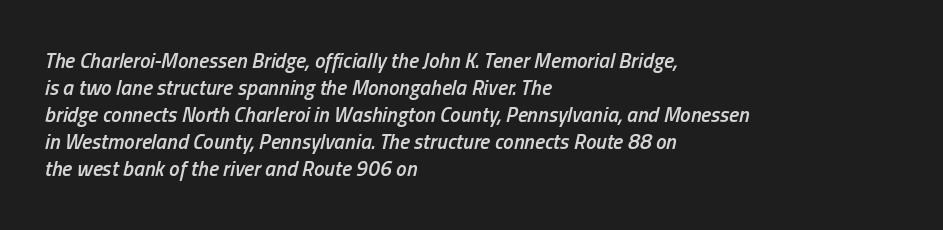
{"italic": "yes", "lean": "right", "slant_degrees": 13, "bold": "semi", "underline": "no", "align": "left", "line_spacing": "normal", "line_spacing_ratio": 1.29, "letter_spacing": "normal", "letter_spacing_em": 0.0, "glyph_px": 21}
